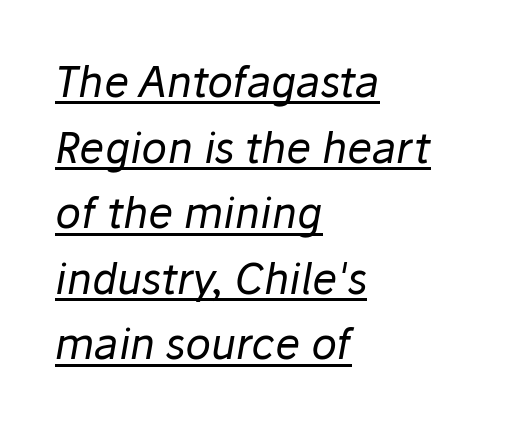
Heaviness? Minimal to ordinary, like unemphasized prose. The designer left line spacing at the default. Typeset ragged right — the left edge is the straight one. Slant detected: the letters are inclined. Characters follow at the spacing the type designer built in. Underlining? Definitely there.
